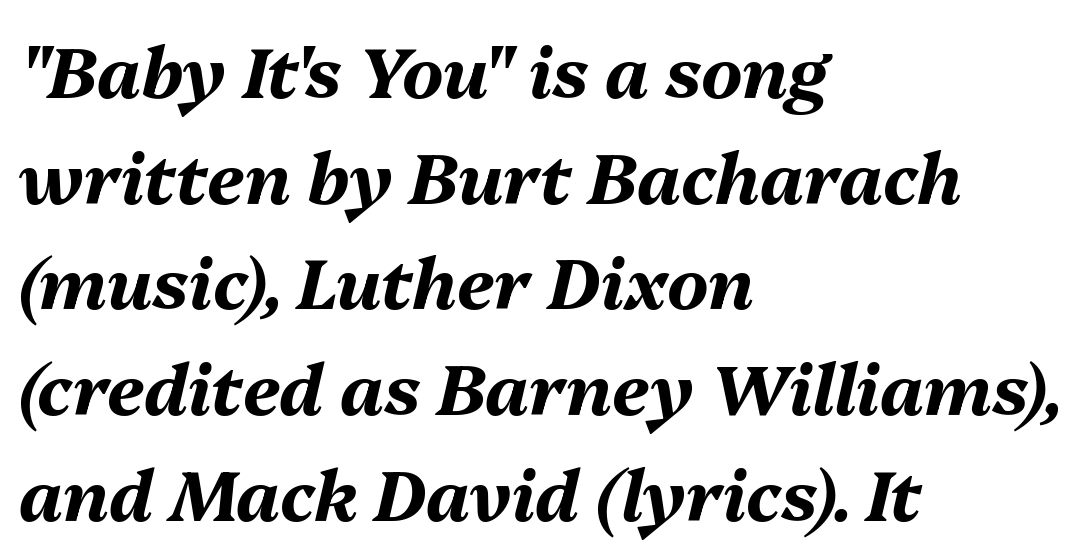
The image shows 70 px bold type, italic (leaning right); set left-aligned, normal line spacing (1.51x), normal letter spacing, not underlined; medium stroke contrast and a medium x-height.
